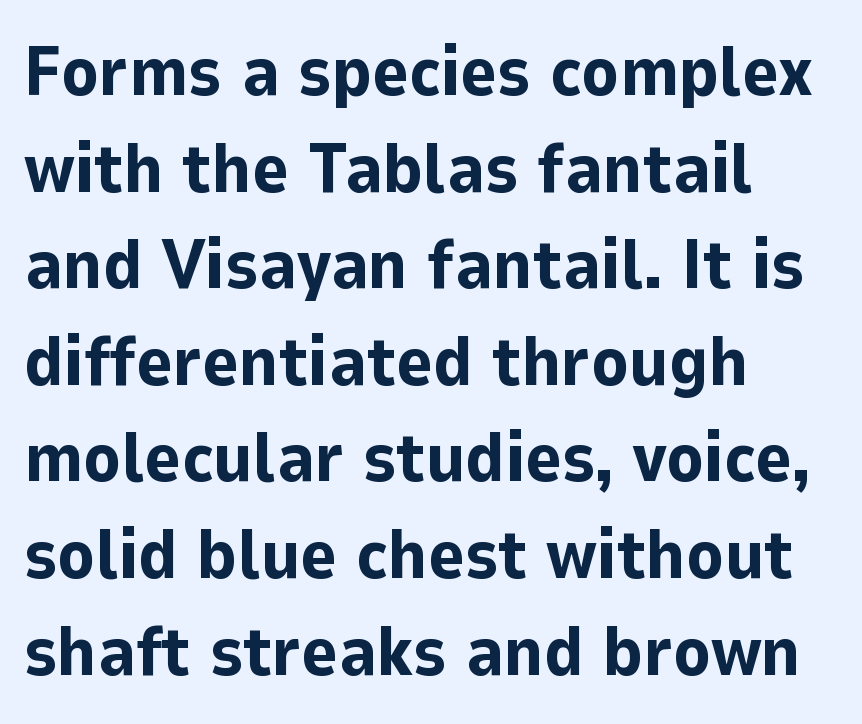
Q: Is the text bold? A: Yes.
Q: Is the text italic (slanted)? A: No, it is upright.
Q: Is the typeface a serif or a sans-serif typeface? A: Sans-serif.
Q: Is the text underlined? A: No.
Q: How is the paragraph aligned? A: Left-aligned.
Q: Is the spacing between letters normal or unusually wide? A: Normal.
Q: Is the spacing between lines tight, normal or loose? A: Normal.
Q: Width (condensed, normal, or wide)? A: Normal.
Q: Stroke contrast? A: Low.
Q: x-height? A: Medium.
Q: Monospaced? A: No.
